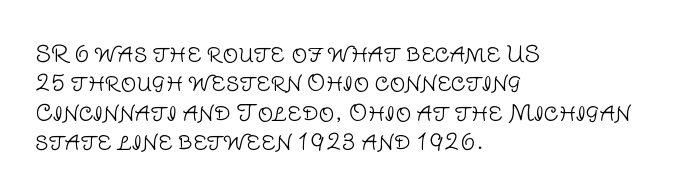
The image shows 22 px text type; set left-aligned, normal line spacing (1.33x), normal letter spacing, not underlined.
